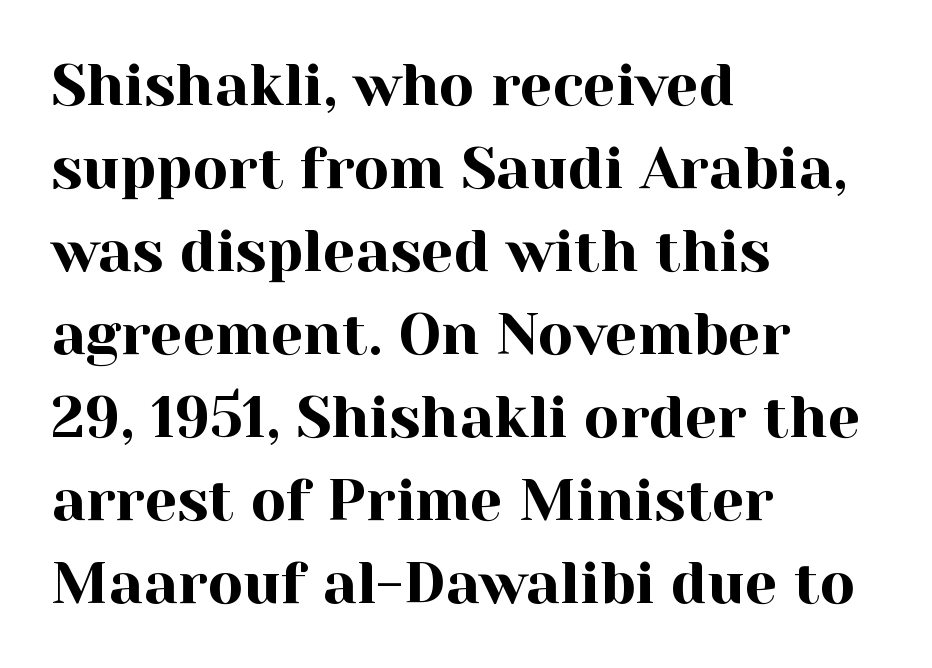
Q: Is the text italic (slanted)? A: No, it is upright.
Q: Is the typeface a serif or a sans-serif typeface? A: Serif.
Q: Is the text underlined? A: No.
Q: How is the paragraph aligned? A: Left-aligned.
Q: Is the spacing between letters normal or unusually wide? A: Normal.
Q: Is the spacing between lines tight, normal or loose? A: Normal.
Q: Width (condensed, normal, or wide)? A: Normal.
Q: x-height? A: Medium.
Q: Monospaced? A: No.
